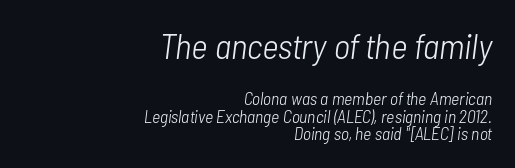
The image shows 36 px light, condensed type, italic (leaning right); set right-aligned, tight line spacing (0.98x), normal letter spacing, not underlined; the first (top) block is 2.0x larger; low stroke contrast and a medium x-height.
